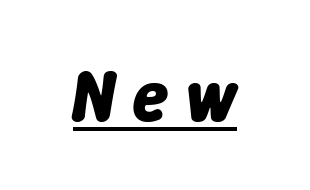
{"italic": "yes", "lean": "right", "slant_degrees": 9, "bold": "yes", "weight": "bold", "width": "normal", "stroke_contrast": "low", "x_height": "medium", "monospaced": "no", "underline": "yes", "letter_spacing": "wide", "letter_spacing_em": 0.22, "glyph_px": 73}
